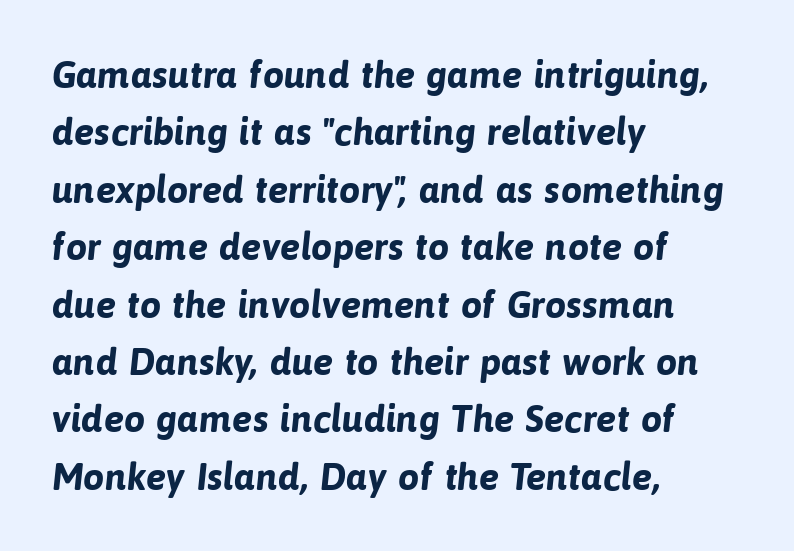
Beneath every word, the page is bare. This sample is left-justified, so line endings fall wherever the words run out. Compared with an ordinary text face, these strokes are far heavier — a full bold. Compared with typical paragraphs, the rows here are spaced about the same. Note: no serifs on the glyphs.
